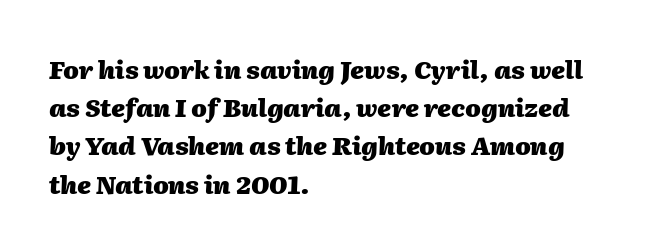
Q: Is the text bold? A: Yes.
Q: Is the text italic (slanted)? A: Yes, it leans right by about 2 degrees.
Q: Is the text underlined? A: No.
Q: How is the paragraph aligned? A: Left-aligned.
Q: Is the spacing between letters normal or unusually wide? A: Normal.
Q: Is the spacing between lines tight, normal or loose? A: Normal.
